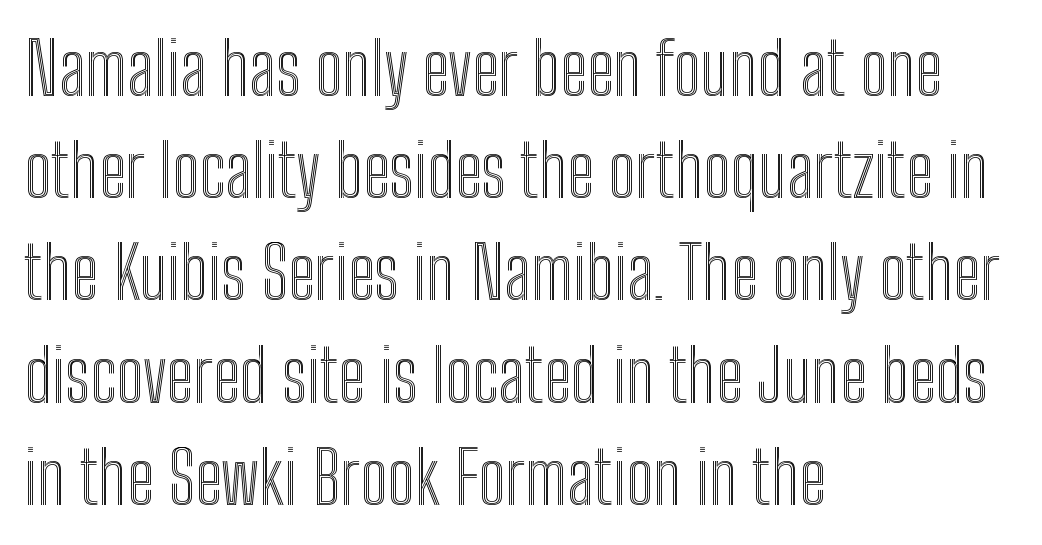
Typeset ragged right — the left edge is the straight one. The area under the type is left untouched. The lettering stays uniformly vertical, giving the passage a roman look. Spacing verdict: proportional, widths tailored to each character. You could call the tracking neutral — neither tight nor loose.
